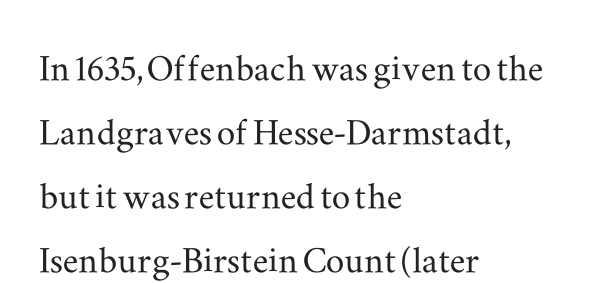
{"serif": "yes", "italic": "no", "width": "wide", "stroke_contrast": "medium", "x_height": "small", "monospaced": "no", "underline": "no", "align": "left", "line_spacing": "normal", "line_spacing_ratio": 1.39, "letter_spacing": "normal", "letter_spacing_em": 0.0, "glyph_px": 46}
